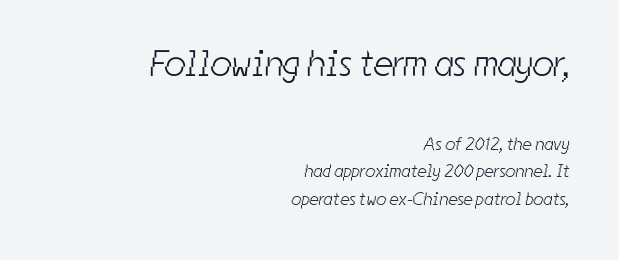
{"serif": "no", "bold": "no", "weight": "light", "width": "condensed", "stroke_contrast": "low", "x_height": "medium", "monospaced": "no", "underline": "no", "align": "right", "line_spacing": "normal", "line_spacing_ratio": 1.54, "letter_spacing": "normal", "letter_spacing_em": 0.0, "larger_block": "first", "size_ratio": 2.06, "glyph_px": 37}
